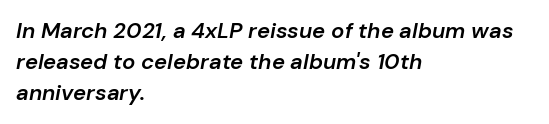
Left-aligned paragraph, ragged on the right. The whole block is typeset with a tilt. Summary of weight: moderately heavy, a semibold. Nobody drew a line under any word here.
